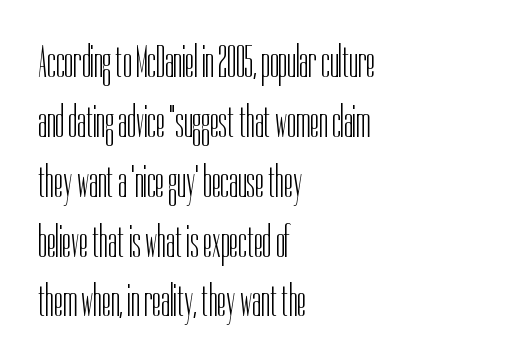
Q: Is the text bold? A: No.
Q: Is the text italic (slanted)? A: No, it is upright.
Q: Is the typeface a serif or a sans-serif typeface? A: Sans-serif.
Q: Is the text underlined? A: No.
Q: How is the paragraph aligned? A: Left-aligned.
Q: Is the spacing between letters normal or unusually wide? A: Normal.
Q: Is the spacing between lines tight, normal or loose? A: Normal.
Q: Width (condensed, normal, or wide)? A: Condensed.
Q: Stroke contrast? A: Low.
Q: x-height? A: Medium.
Q: Monospaced? A: No.
